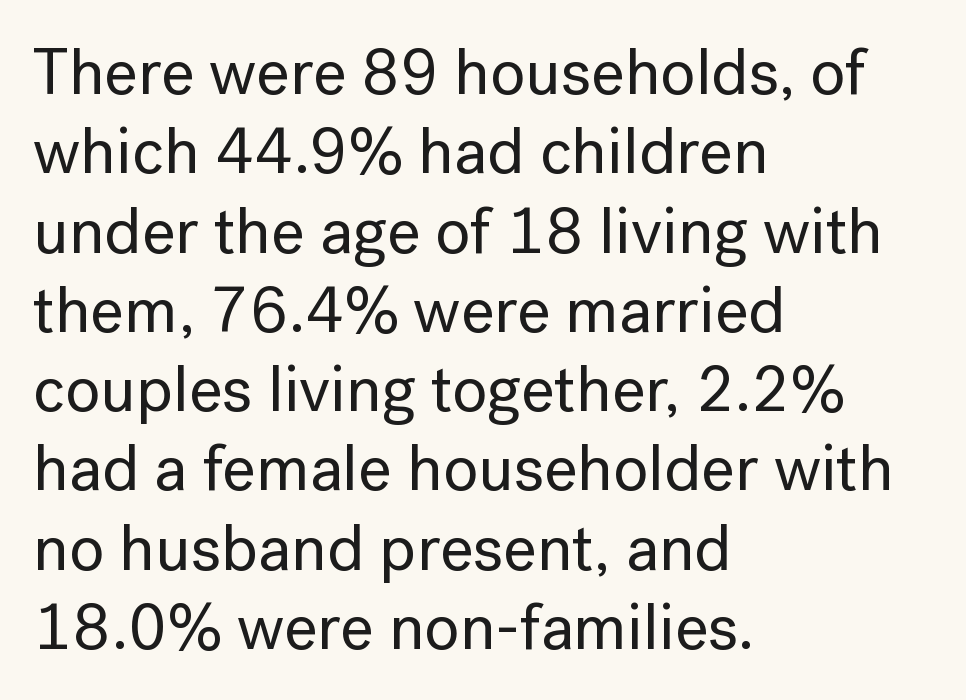
{"serif": "no", "italic": "no", "width": "normal", "stroke_contrast": "low", "x_height": "medium", "monospaced": "no", "underline": "no", "align": "left", "line_spacing_ratio": 1.22, "letter_spacing": "normal", "letter_spacing_em": 0.0, "glyph_px": 65}
